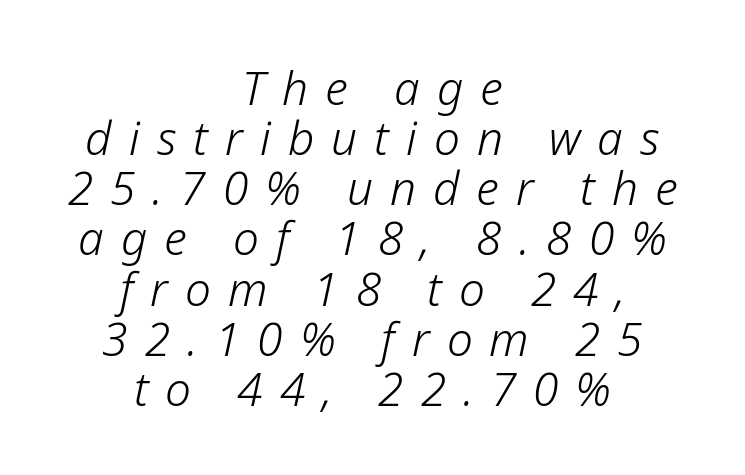
{"italic": "yes", "lean": "right", "slant_degrees": 12, "bold": "no", "weight": "light", "width": "normal", "stroke_contrast": "low", "x_height": "medium", "monospaced": "no", "underline": "no", "align": "center", "line_spacing": "tight", "line_spacing_ratio": 1.09, "letter_spacing": "wide", "letter_spacing_em": 0.37, "glyph_px": 46}
